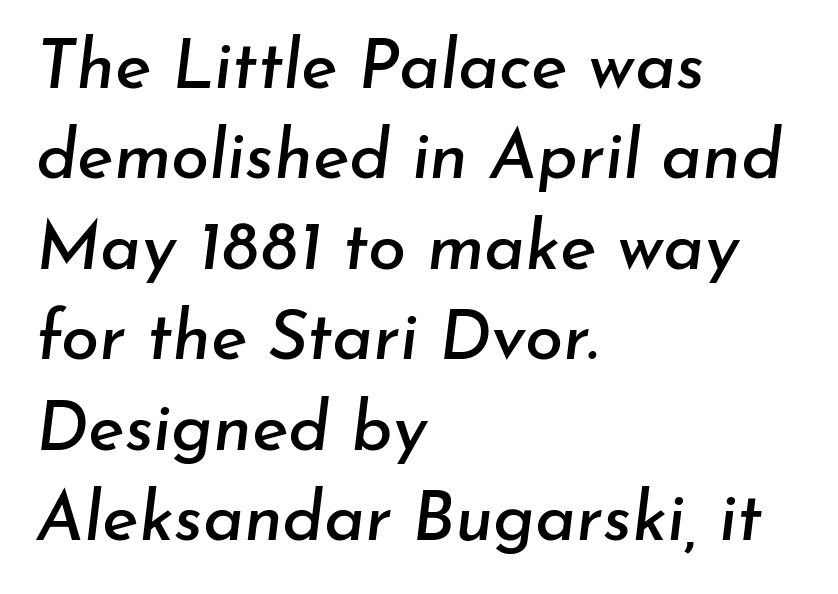
The baseline area is clear. The rendering uses natural spacing where letterforms have individual widths. The text block is weighted toward the left margin, trailing off unevenly rightward. The axis of the letterforms is tilted away from vertical.
